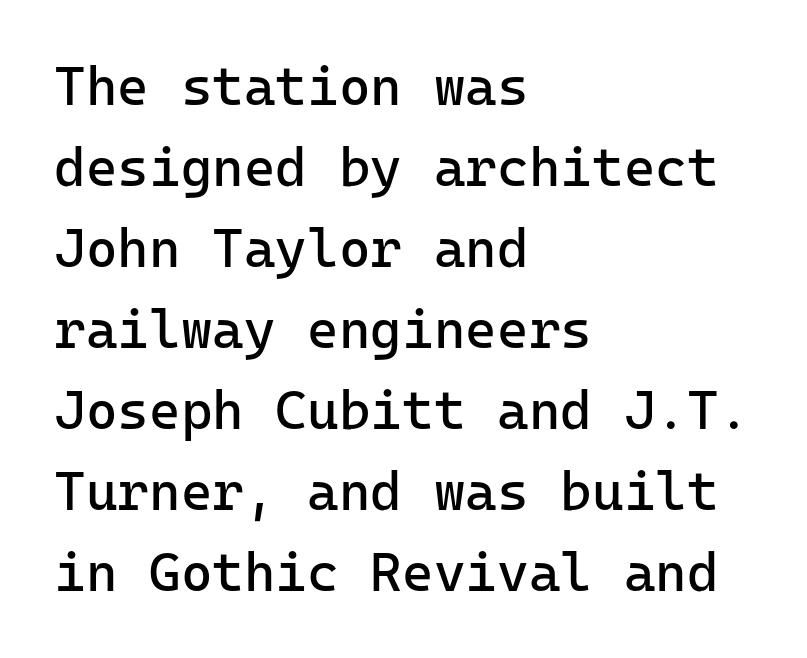
The image shows 54 px regular-weight sans-serif type, upright; set left-aligned, normal line spacing (1.5x), normal letter spacing, not underlined; low stroke contrast and a medium x-height.
